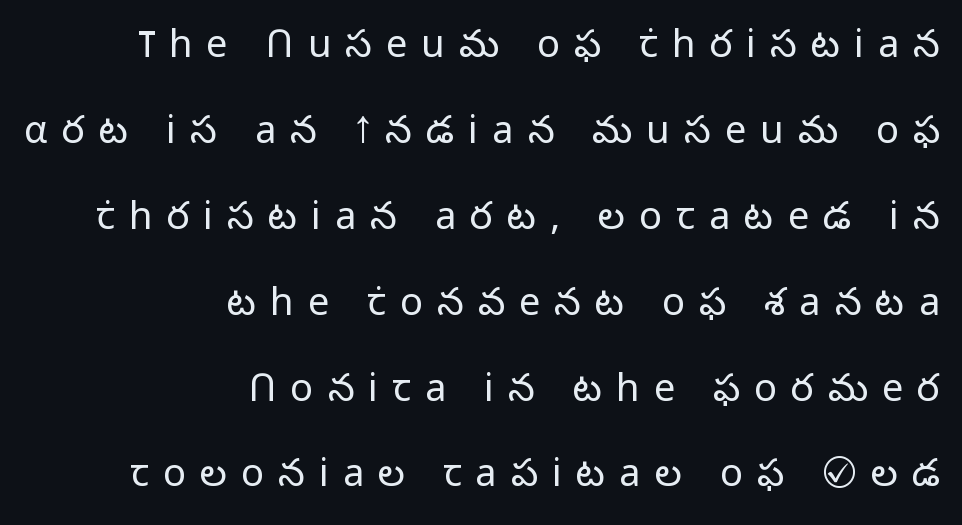
Q: Is the text bold? A: No.
Q: Is the text italic (slanted)? A: No, it is upright.
Q: Is the typeface a serif or a sans-serif typeface? A: Sans-serif.
Q: Is the text underlined? A: No.
Q: How is the paragraph aligned? A: Right-aligned.
Q: Is the spacing between letters normal or unusually wide? A: Unusually wide.
Q: Is the spacing between lines tight, normal or loose? A: Loose.
Q: Width (condensed, normal, or wide)? A: Normal.
Q: Stroke contrast? A: Low.
Q: x-height? A: Medium.
Q: Monospaced? A: No.
